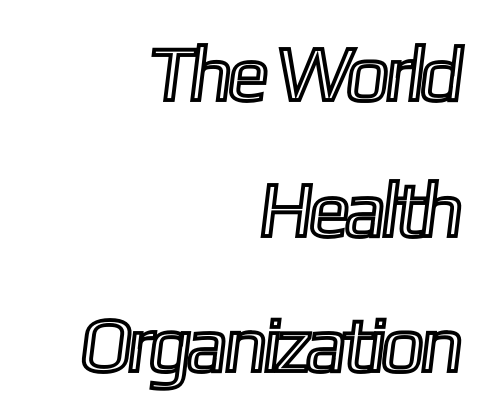
Q: Is the text underlined? A: No.
Q: How is the paragraph aligned? A: Right-aligned.
Q: Is the spacing between letters normal or unusually wide? A: Normal.
Q: Width (condensed, normal, or wide)? A: Condensed.
Q: x-height? A: Medium.
Q: Monospaced? A: No.
